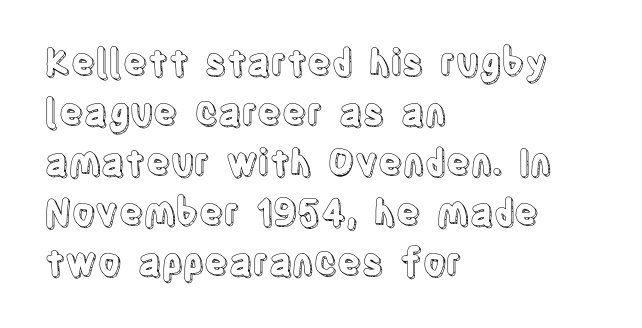
This rendering uses left alignment, leaving the right contour irregular. Proportional: the letters do not fall into vertical columns. Rendered with straight, roman letterforms. Default kerning and tracking; the words read as compact shapes.
